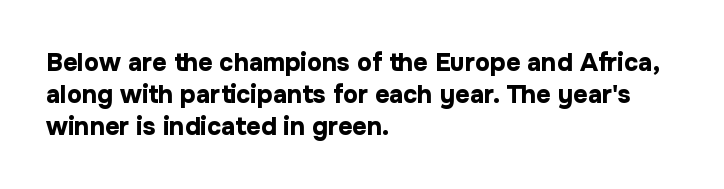
The typesetter chose a ragged-right arrangement here. The line texture is even and compact thanks to regular tracking. Summary of weight: heavy, a full bold. Vertically, the passage feels balanced, rows spaced as you'd expect. In terms of posture, this sample is upright.
